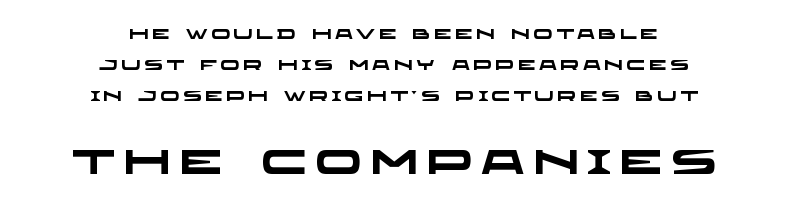
Q: Is the text bold? A: Yes.
Q: Is the typeface a serif or a sans-serif typeface? A: Sans-serif.
Q: Is the text underlined? A: No.
Q: How is the paragraph aligned? A: Centered.
Q: Is the spacing between letters normal or unusually wide? A: Unusually wide.
Q: Is the spacing between lines tight, normal or loose? A: Loose.
Q: Which block of text is set in a larger size, the first (top) or the second (bottom)? A: The second (bottom) one.
Q: Width (condensed, normal, or wide)? A: Wide.
Q: Stroke contrast? A: Low.
Q: x-height? A: Large.
Q: Monospaced? A: No.
